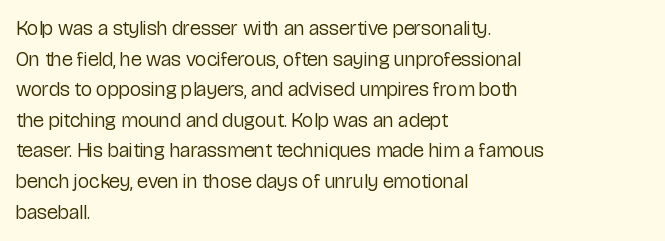
{"italic": "no", "bold": "no", "underline": "no", "align": "left", "line_spacing": "normal", "line_spacing_ratio": 1.53, "letter_spacing": "normal", "letter_spacing_em": 0.0, "glyph_px": 20}
